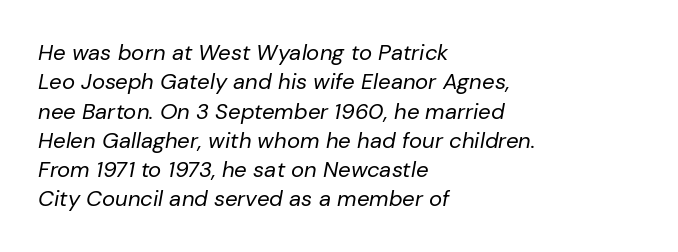
Heft: none added — not bold. The words here are not underlined. Is the block centered? No — it sits flush against the left margin. The whole block is typeset with a tilt. Caption: standard tracking, unaltered.
